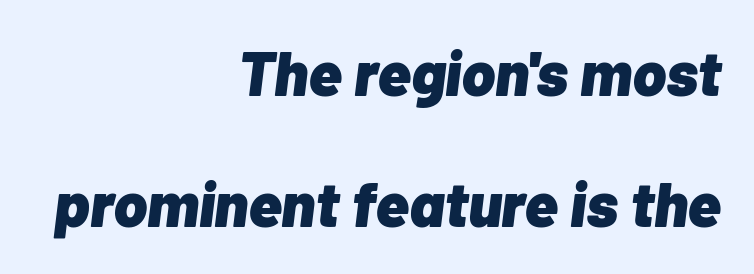
{"italic": "yes", "lean": "right", "slant_degrees": 7, "bold": "yes", "weight": "heavy", "width": "normal", "stroke_contrast": "low", "x_height": "medium", "monospaced": "no", "underline": "no", "align": "right", "line_spacing": "loose", "line_spacing_ratio": 2.08, "letter_spacing": "normal", "letter_spacing_em": 0.0, "glyph_px": 63}
